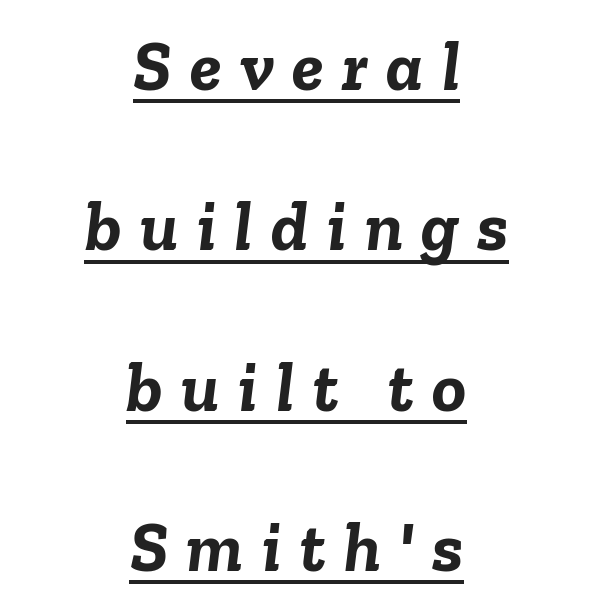
{"italic": "yes", "lean": "right", "slant_degrees": 6, "bold": "yes", "weight": "semibold", "width": "normal", "stroke_contrast": "low", "x_height": "medium", "monospaced": "no", "underline": "yes", "align": "center", "line_spacing": "loose", "line_spacing_ratio": 2.26, "letter_spacing": "wide", "letter_spacing_em": 0.26, "glyph_px": 71}
